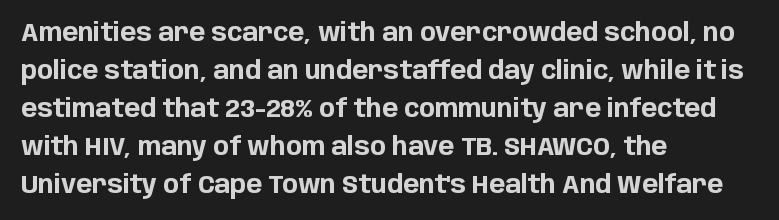
{"italic": "no", "bold": "yes", "underline": "no", "align": "left", "line_spacing": "normal", "line_spacing_ratio": 1.58, "letter_spacing": "normal", "letter_spacing_em": 0.0, "glyph_px": 24}
